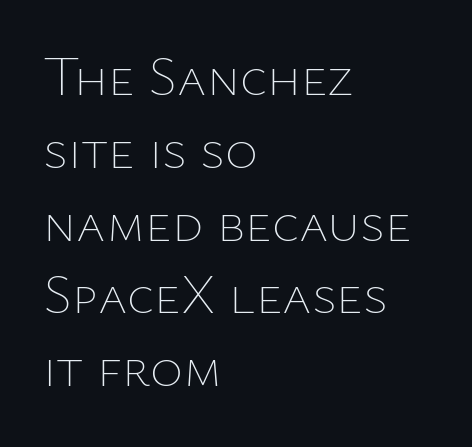
Weight: in the light-to-regular range. The specimen omits any rule beneath the text block's lines. Spacing verdict: proportional, widths tailored to each character. Every row of glyphs begins at an identical x-position on the left. Glyph-to-glyph distance matches everyday printed text. Honestly, the row spacing looks completely unremarkable.
